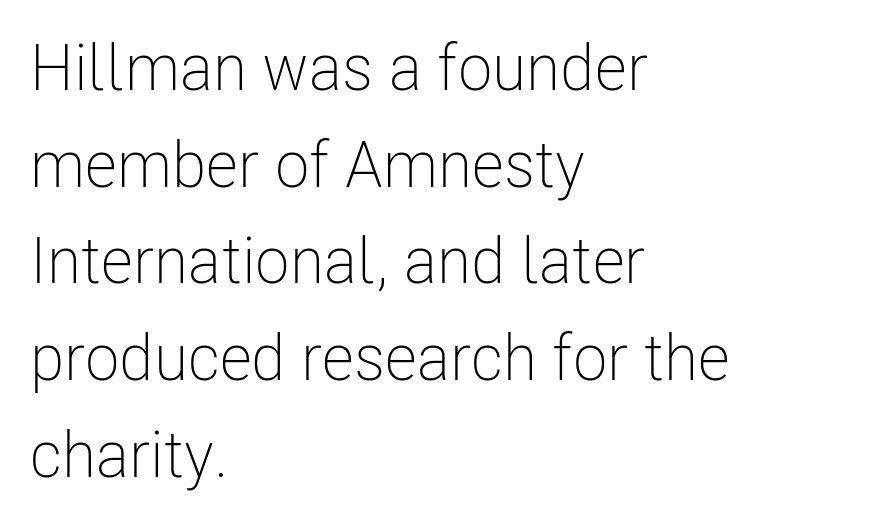
The image shows 64 px light, condensed sans-serif type, upright; set left-aligned, normal line spacing (1.51x), normal letter spacing, not underlined; low stroke contrast and a medium x-height.
